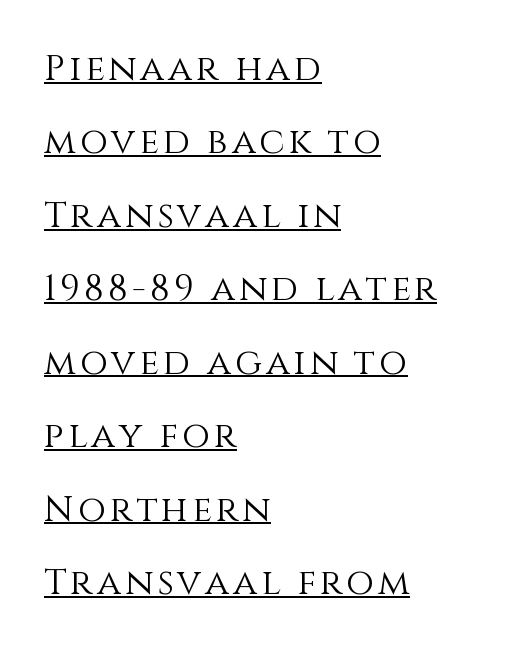
This block would shrink considerably if given ordinary leading; it's expanded now. You could not count columns in this text — the font is proportionally spaced. The strokes carry an ordinary text weight at most. The words here are underlined. The paragraph shown leans on its left margin. It's the straight-up-and-down kind of type.
